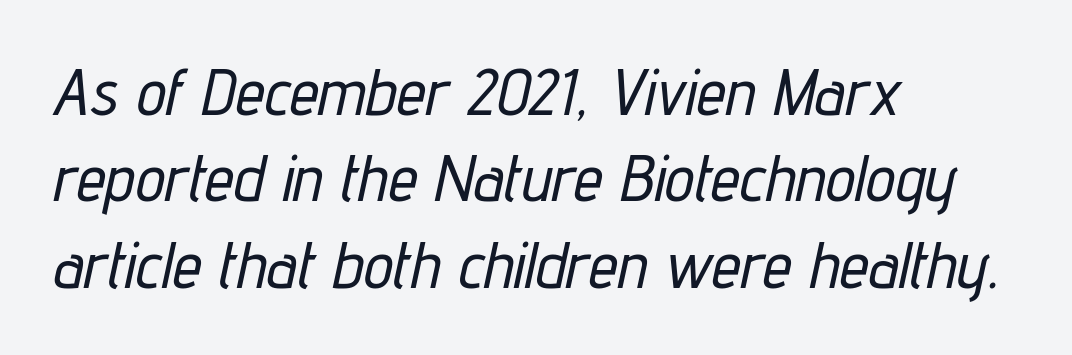
The image shows 66 px condensed type, italic (leaning right); set left-aligned, normal line spacing (1.31x), normal letter spacing, not underlined; low stroke contrast and a medium x-height.
